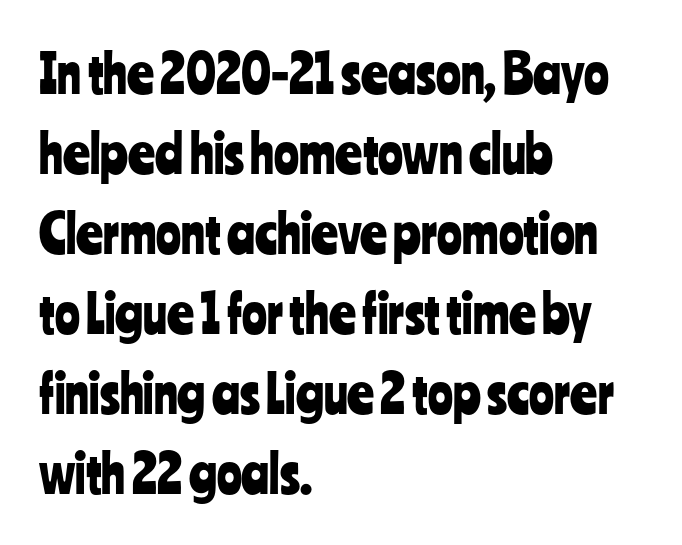
Q: Is the text italic (slanted)? A: No, it is upright.
Q: Is the typeface a serif or a sans-serif typeface? A: Sans-serif.
Q: Is the text underlined? A: No.
Q: How is the paragraph aligned? A: Left-aligned.
Q: Is the spacing between letters normal or unusually wide? A: Normal.
Q: Is the spacing between lines tight, normal or loose? A: Normal.
Q: Width (condensed, normal, or wide)? A: Condensed.
Q: Stroke contrast? A: Low.
Q: x-height? A: Medium.
Q: Monospaced? A: No.
